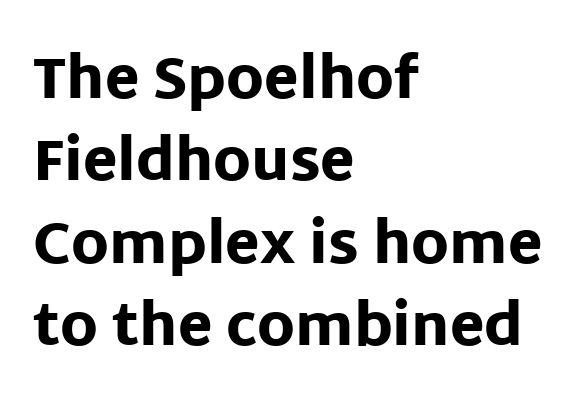
{"serif": "no", "italic": "no", "bold": "yes", "weight": "heavy", "width": "normal", "stroke_contrast": "low", "x_height": "large", "monospaced": "no", "underline": "no", "align": "left", "line_spacing": "normal", "line_spacing_ratio": 1.47, "letter_spacing": "normal", "letter_spacing_em": 0.0, "glyph_px": 56}
